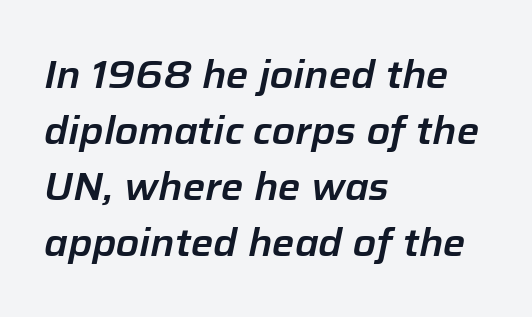
Q: Is the text italic (slanted)? A: Yes, it leans right by about 12 degrees.
Q: Is the text underlined? A: No.
Q: How is the paragraph aligned? A: Left-aligned.
Q: Is the spacing between letters normal or unusually wide? A: Normal.
Q: Is the spacing between lines tight, normal or loose? A: Normal.
Q: Width (condensed, normal, or wide)? A: Normal.
Q: Stroke contrast? A: Low.
Q: x-height? A: Medium.
Q: Monospaced? A: No.
